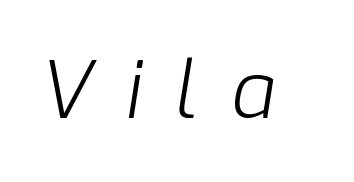
Q: Is the text bold? A: No.
Q: Is the text italic (slanted)? A: Yes, it leans right by about 9 degrees.
Q: Is the text underlined? A: No.
Q: Is the spacing between letters normal or unusually wide? A: Unusually wide.
Q: Width (condensed, normal, or wide)? A: Normal.
Q: Stroke contrast? A: Low.
Q: x-height? A: Medium.
Q: Monospaced? A: No.
